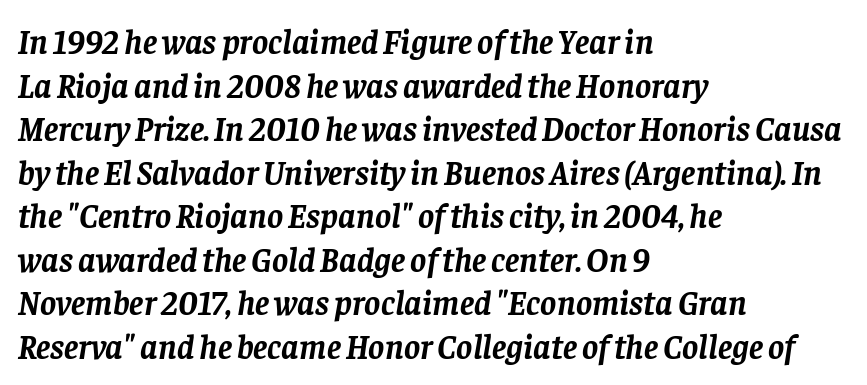
Q: Is the text bold? A: Yes.
Q: Is the text italic (slanted)? A: Yes, it leans right by about 8 degrees.
Q: Is the typeface a serif or a sans-serif typeface? A: Serif.
Q: Is the text underlined? A: No.
Q: How is the paragraph aligned? A: Left-aligned.
Q: Is the spacing between letters normal or unusually wide? A: Normal.
Q: Is the spacing between lines tight, normal or loose? A: Normal.
Q: Width (condensed, normal, or wide)? A: Normal.
Q: Stroke contrast? A: Low.
Q: x-height? A: Large.
Q: Monospaced? A: No.
